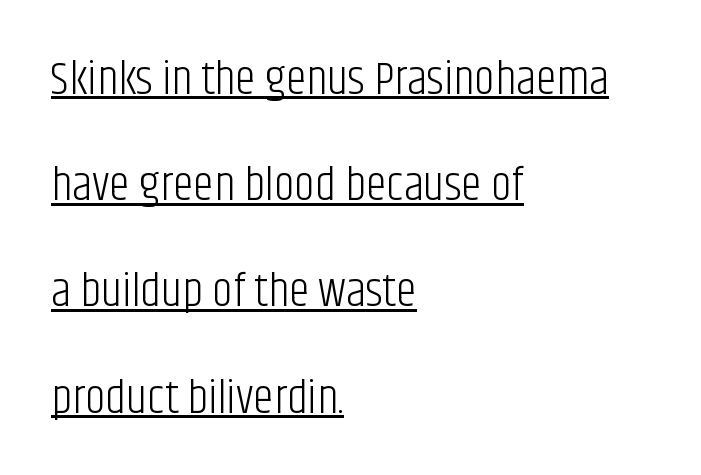
Teacher's note: observe the even left margin — that is flush-left alignment. It's the straight-up-and-down kind of type. Does extra space separate the letters? No, they use regular spacing. The passage shown is typed in a proportional face where columns would drift.
